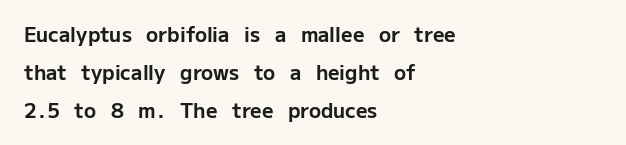
Q: Is the text bold? A: Yes.
Q: Is the text italic (slanted)? A: No, it is upright.
Q: Is the text underlined? A: No.
Q: How is the paragraph aligned? A: Left-aligned.
Q: Is the spacing between letters normal or unusually wide? A: Normal.
